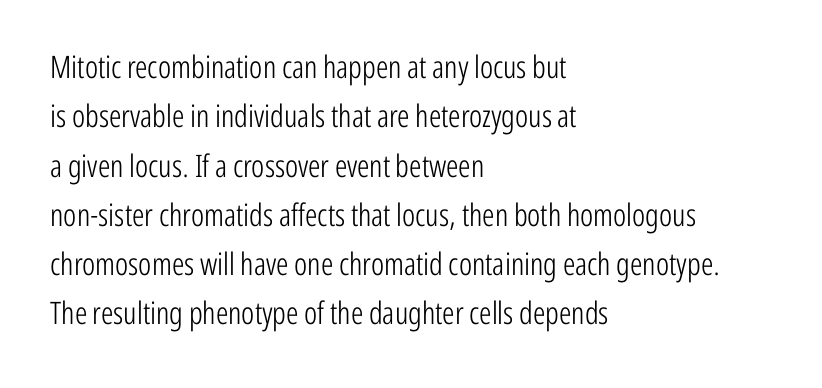
This reads as an unemphasized weight, regular at the heaviest. The face used here is a sans, in the tradition of grotesques and geometrics. Each new line begins a customary step beneath the previous one. Varying glyph widths throughout — classic text-font behaviour. Descenders are the only things crossing below the line.
